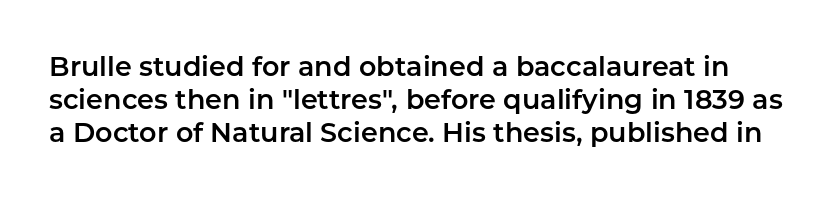
{"italic": "no", "underline": "no", "line_spacing_ratio": 1.22, "letter_spacing": "normal", "letter_spacing_em": 0.0, "glyph_px": 27}
